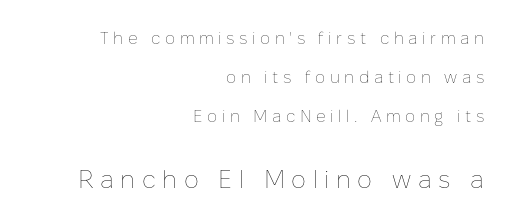
The image shows 25 px text type, upright; set right-aligned, loose line spacing (2.29x), unusually wide letter spacing (+0.26 em), not underlined; the second (bottom) block is 1.47x larger.
